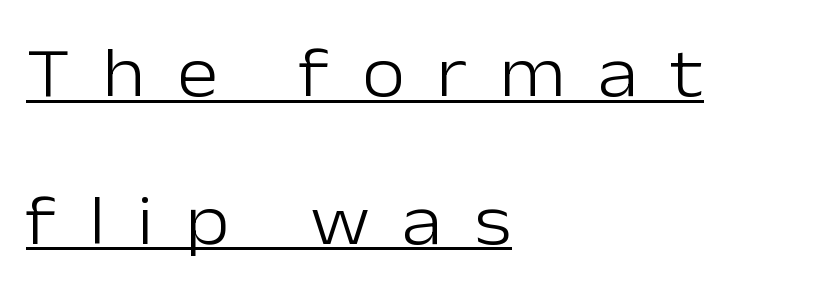
Stroke terminals: plain, sans-serif. Honestly, the rows look like they've been pulled way apart. Counters stay open thanks to moderate or lighter strokes. A continuous stroke trails under the words, as in a hyperlink. Each letter keeps its own natural width here, so spacing adapts to shape. How are the letters spaced? Widely, with obvious added tracking.
